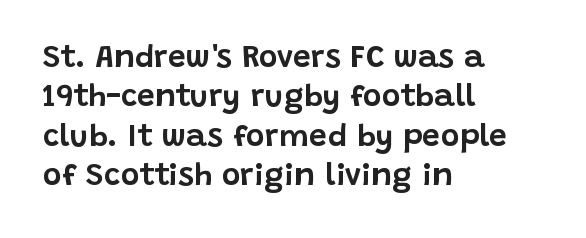
Q: Is the text italic (slanted)? A: No, it is upright.
Q: Is the typeface a serif or a sans-serif typeface? A: Sans-serif.
Q: Is the text underlined? A: No.
Q: How is the paragraph aligned? A: Left-aligned.
Q: Is the spacing between letters normal or unusually wide? A: Normal.
Q: Width (condensed, normal, or wide)? A: Normal.
Q: Stroke contrast? A: Low.
Q: x-height? A: Large.
Q: Monospaced? A: No.
